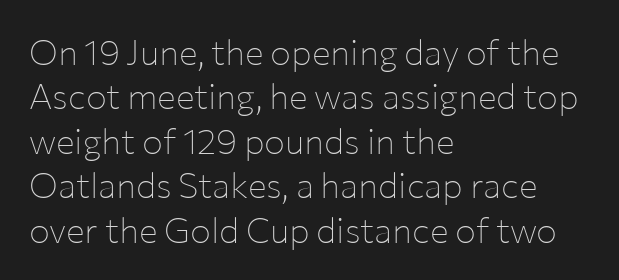
Q: Is the text bold? A: No.
Q: Is the text italic (slanted)? A: No, it is upright.
Q: Is the typeface a serif or a sans-serif typeface? A: Sans-serif.
Q: Is the text underlined? A: No.
Q: How is the paragraph aligned? A: Left-aligned.
Q: Is the spacing between letters normal or unusually wide? A: Normal.
Q: Is the spacing between lines tight, normal or loose? A: Normal.
Q: Width (condensed, normal, or wide)? A: Normal.
Q: Stroke contrast? A: Low.
Q: x-height? A: Medium.
Q: Monospaced? A: No.
